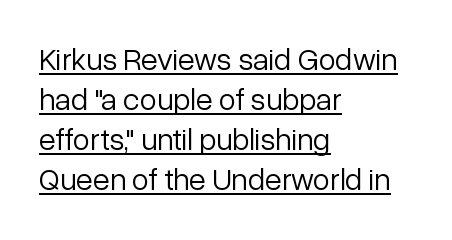
The image shows 31 px light sans-serif type, upright; set left-aligned, normal line spacing (1.29x), normal letter spacing, underlined; low stroke contrast and a medium x-height.
